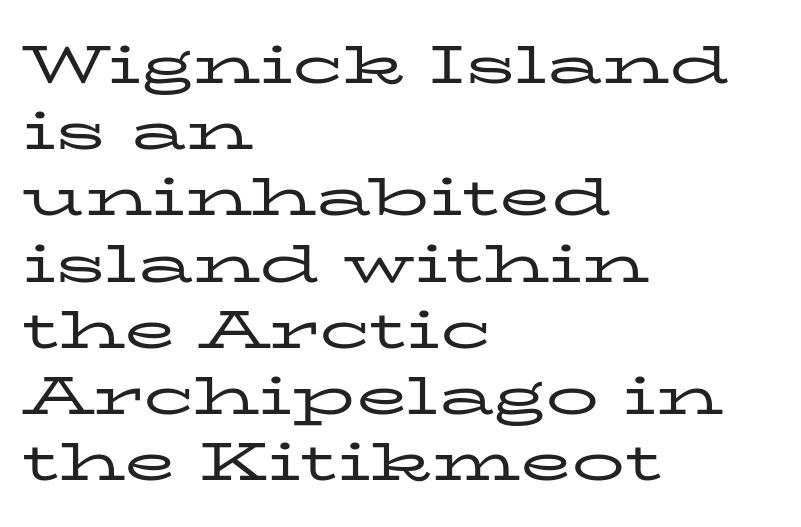
A light-to-regular cut is what we see here. Quick note: underline off. A typesetter would label this face a serif. Upright lettering throughout. The letters advance in unequal steps, a hallmark of proportional type.
